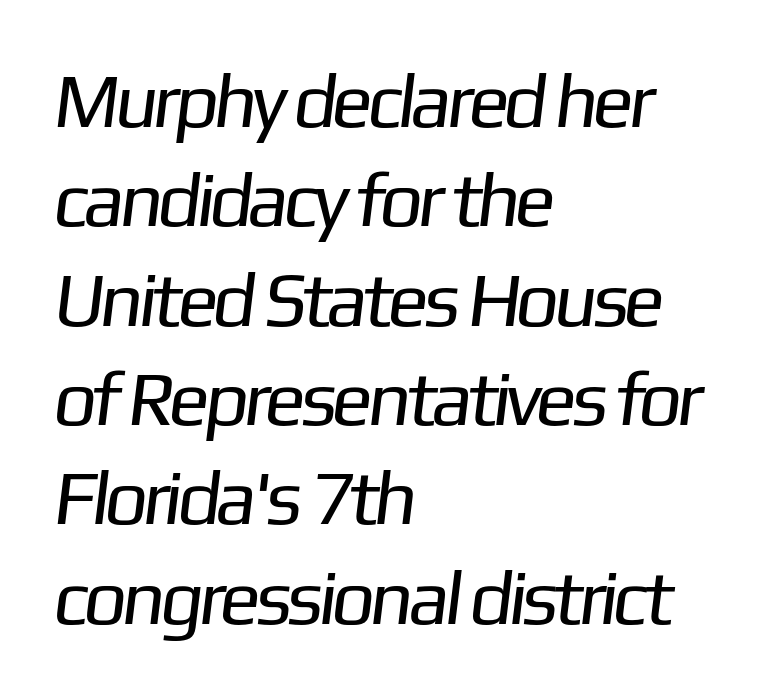
Q: Is the text bold? A: No.
Q: Is the typeface a serif or a sans-serif typeface? A: Sans-serif.
Q: Is the text underlined? A: No.
Q: How is the paragraph aligned? A: Left-aligned.
Q: Is the spacing between letters normal or unusually wide? A: Normal.
Q: Is the spacing between lines tight, normal or loose? A: Normal.
Q: Width (condensed, normal, or wide)? A: Normal.
Q: Stroke contrast? A: Low.
Q: x-height? A: Medium.
Q: Monospaced? A: No.
